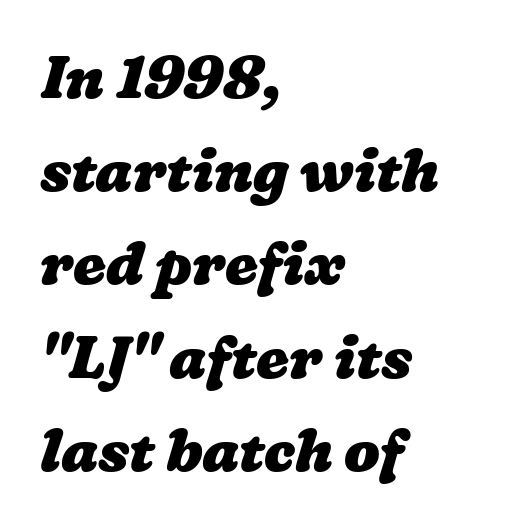
The rendering uses a moderate line-height, typical for paragraphs. Compared with typical body copy, the letter spacing here is the same. Leftover space on each line is placed entirely after the last word. The strokes are fattened all the way to bold. Here the designer chose a conventional face with non-uniform glyph widths. Any mark beneath the type? The region is blank.
